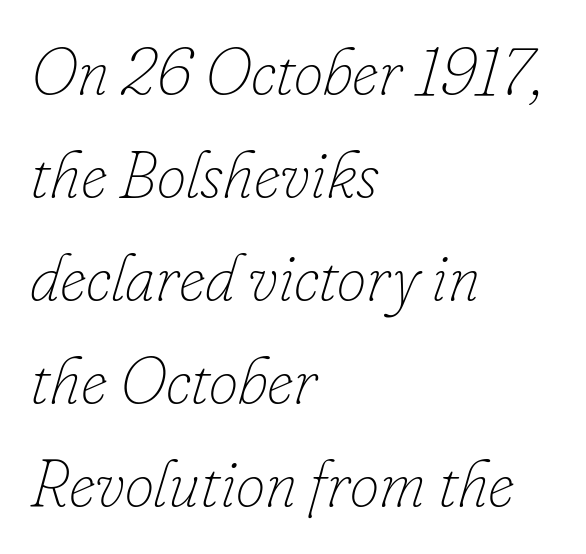
Q: Is the text bold? A: No.
Q: Is the text italic (slanted)? A: Yes, it leans right by about 16 degrees.
Q: Is the text underlined? A: No.
Q: How is the paragraph aligned? A: Left-aligned.
Q: Is the spacing between letters normal or unusually wide? A: Normal.
Q: Is the spacing between lines tight, normal or loose? A: Normal.
Q: Width (condensed, normal, or wide)? A: Normal.
Q: Stroke contrast? A: Low.
Q: x-height? A: Small.
Q: Monospaced? A: No.
